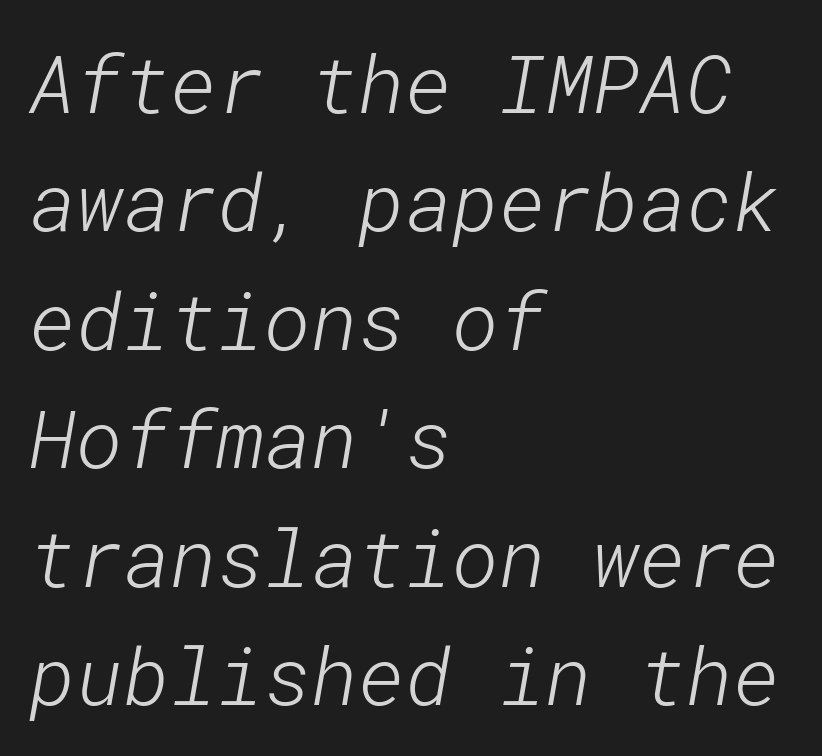
Q: Is the text bold? A: No.
Q: Is the typeface a serif or a sans-serif typeface? A: Sans-serif.
Q: Is the text underlined? A: No.
Q: How is the paragraph aligned? A: Left-aligned.
Q: Is the spacing between letters normal or unusually wide? A: Normal.
Q: Is the spacing between lines tight, normal or loose? A: Normal.
Q: Width (condensed, normal, or wide)? A: Normal.
Q: Stroke contrast? A: Low.
Q: x-height? A: Medium.
